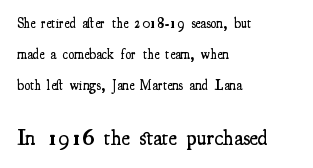
Honestly, the rows look like they've been pulled way apart. Upright lettering throughout. Spacing between characters is what you'd get straight out of the box. Reading down the block, your eye returns to a fixed left position each line. I'd describe the lettering as semibold — firm but not a full bold.
